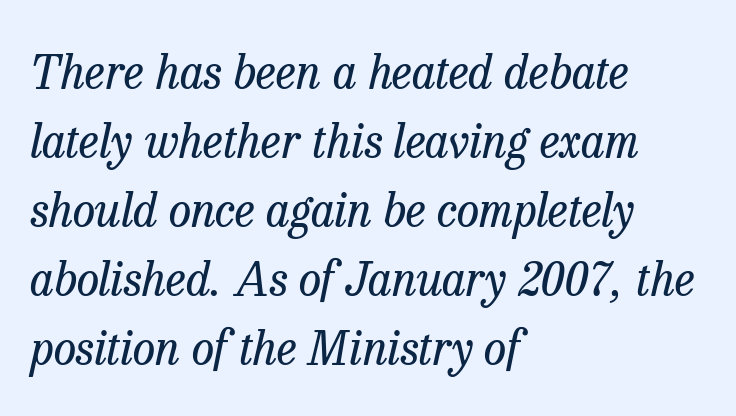
The cut favours lightness, reaching ordinary text weight at its darkest. Yep, those are serifs on the letters. In terms of posture, this sample is oblique. Baseline-to-baseline distance is the conventional proportion of letter height. A typesetter would call this proportional, since set widths differ per character. The glyphs are unaccompanied by any horizontal stroke below them.
